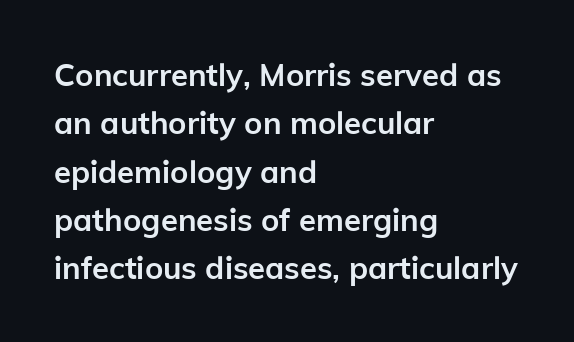
The image shows 31 px semibold sans-serif type, upright; set left-aligned, normal line spacing (1.56x), normal letter spacing, not underlined; low stroke contrast and a medium x-height.
